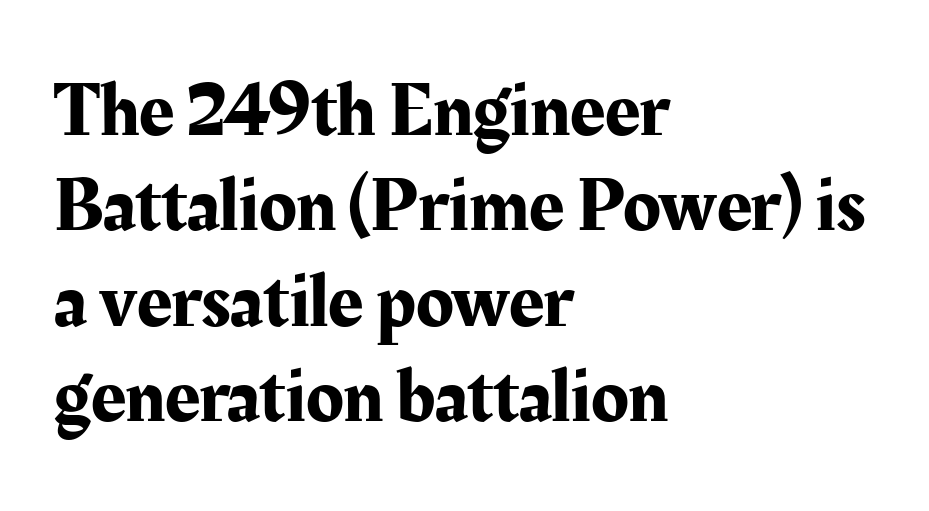
The image shows 77 px serif type, upright; set left-aligned, line spacing 1.24x, normal letter spacing, not underlined; medium stroke contrast and a medium x-height.
